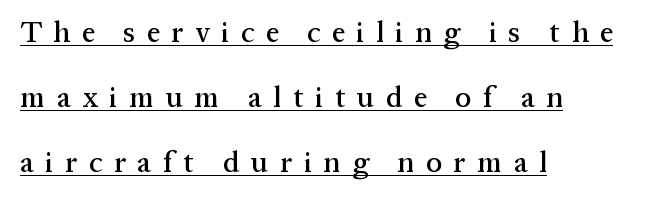
The image shows 29 px serif type, upright; set left-aligned, loose line spacing (2.25x), unusually wide letter spacing (+0.4 em), underlined; medium stroke contrast and a medium x-height.
